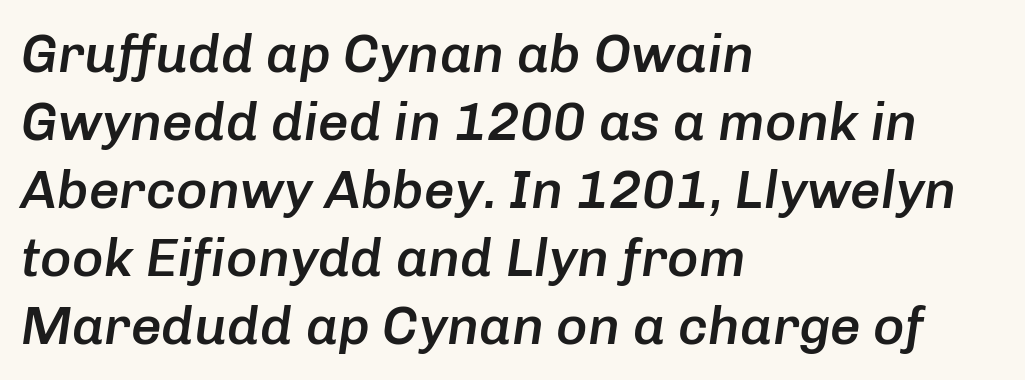
{"italic": "yes", "lean": "right", "slant_degrees": 8, "bold": "semi", "weight": "semibold", "width": "normal", "stroke_contrast": "low", "x_height": "medium", "monospaced": "no", "underline": "no", "align": "left", "line_spacing": "normal", "line_spacing_ratio": 1.26, "letter_spacing": "normal", "letter_spacing_em": 0.0, "glyph_px": 54}
